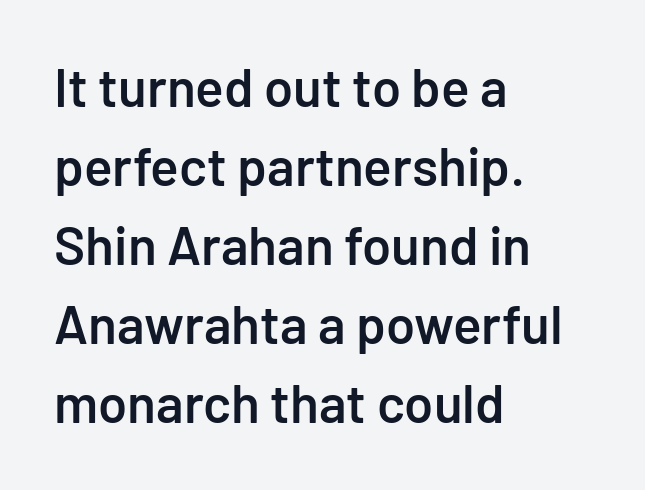
Typographically, this falls in the sans-serif category. These lines were composed using upright roman letters. The line texture is even and compact thanks to regular tracking. Words float on clear page, feet unadorned. How would I describe the line gaps? Plain and ordinary. The rendering anchors every line to the left-hand side.
